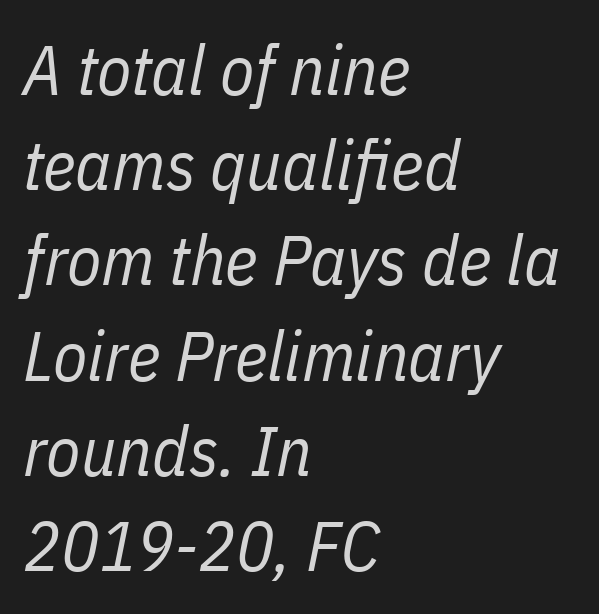
The image shows 70 px regular-weight, condensed type, italic (leaning right); set left-aligned, normal line spacing (1.36x), normal letter spacing, not underlined; low stroke contrast and a medium x-height.
